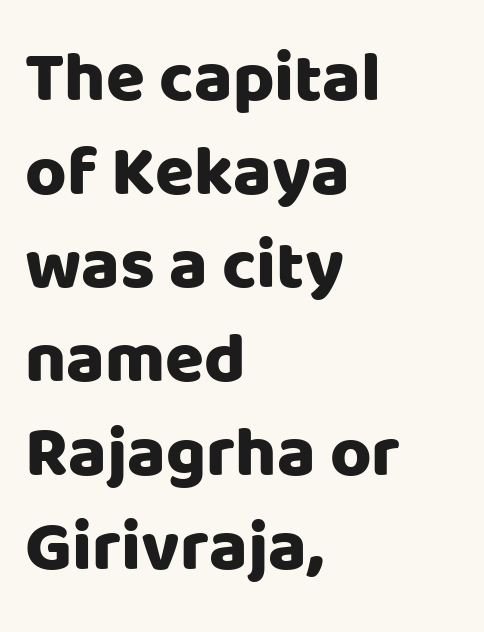
Check the space under the baseline: it is left empty. What kind of face is this? One without serifs — a sans. The type sits square on the baseline with zero lean. One glance says typical: line gaps are just what's usual. Notice how the passage keeps a crisp vertical edge on the left only.
